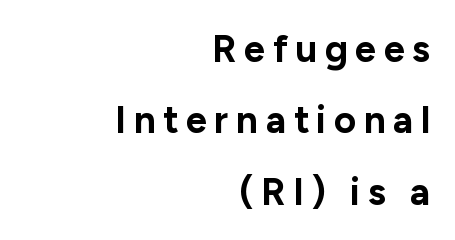
{"serif": "no", "italic": "no", "bold": "yes", "weight": "bold", "width": "normal", "stroke_contrast": "low", "x_height": "medium", "monospaced": "no", "underline": "no", "align": "right", "line_spacing_ratio": 1.88, "letter_spacing": "wide", "letter_spacing_em": 0.2, "glyph_px": 38}
